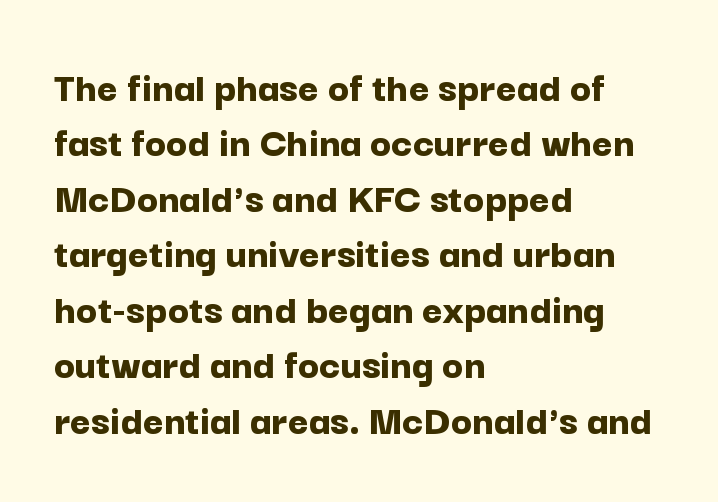
{"serif": "no", "italic": "no", "bold": "yes", "weight": "bold", "width": "normal", "stroke_contrast": "low", "x_height": "medium", "monospaced": "no", "underline": "no", "align": "left", "line_spacing": "normal", "line_spacing_ratio": 1.26, "letter_spacing": "normal", "letter_spacing_em": 0.0, "glyph_px": 44}
